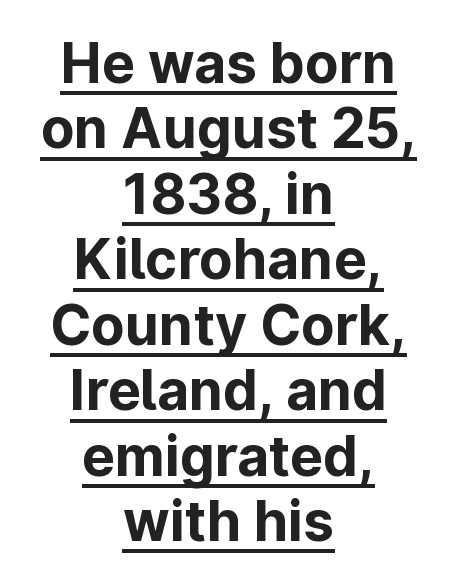
The image shows 55 px bold sans-serif type, upright; set centered, line spacing 1.19x, normal letter spacing, underlined; low stroke contrast and a medium x-height.
